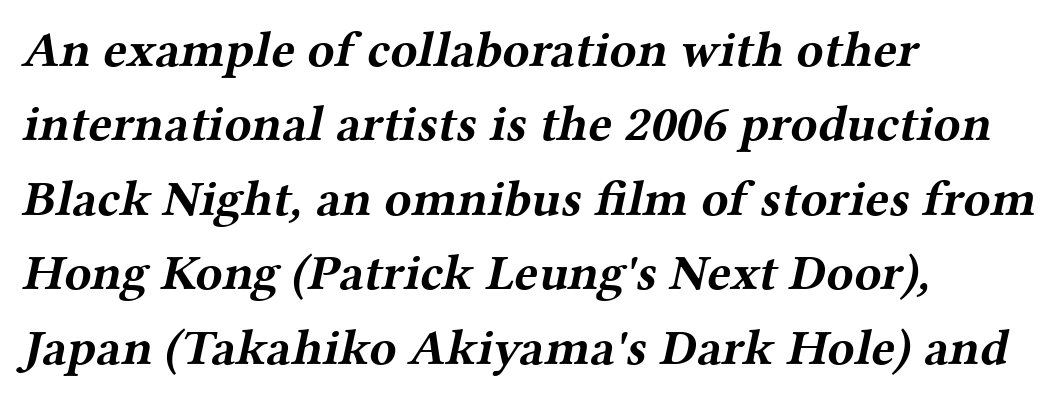
Q: Is the text bold? A: Yes.
Q: Is the typeface a serif or a sans-serif typeface? A: Serif.
Q: Is the text underlined? A: No.
Q: How is the paragraph aligned? A: Left-aligned.
Q: Is the spacing between letters normal or unusually wide? A: Normal.
Q: Is the spacing between lines tight, normal or loose? A: Normal.
Q: Width (condensed, normal, or wide)? A: Wide.
Q: Stroke contrast? A: Medium.
Q: x-height? A: Medium.
Q: Monospaced? A: No.
